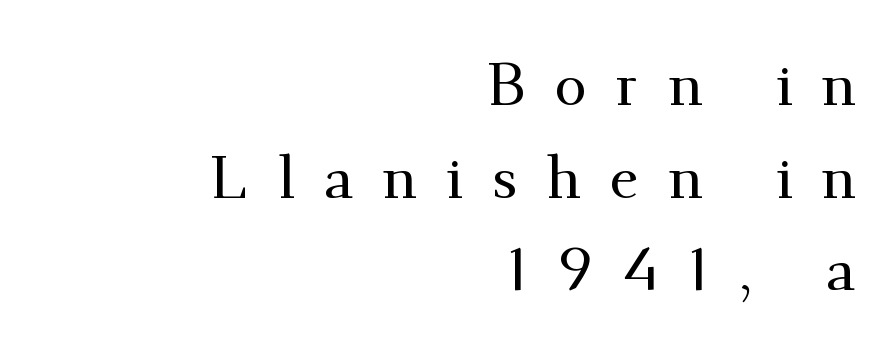
The image shows 59 px serif type, upright; set right-aligned, normal line spacing (1.57x), unusually wide letter spacing (+0.49 em), not underlined; medium stroke contrast and a small x-height.
